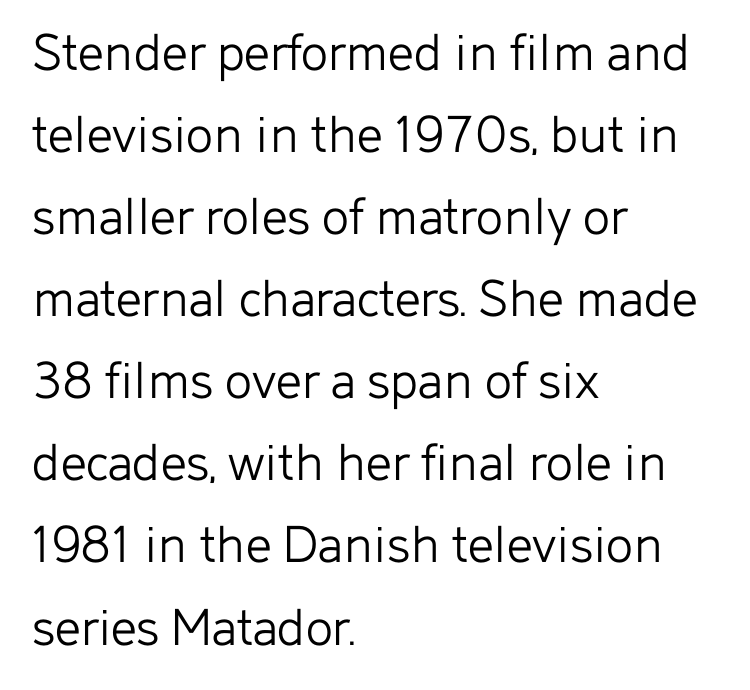
{"serif": "no", "italic": "no", "bold": "no", "weight": "light", "width": "normal", "stroke_contrast": "low", "x_height": "medium", "monospaced": "no", "underline": "no", "align": "left", "line_spacing": "normal", "line_spacing_ratio": 1.44, "letter_spacing": "normal", "letter_spacing_em": 0.0, "glyph_px": 57}
